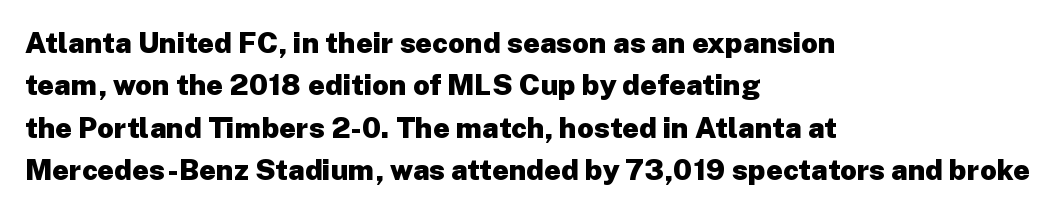
{"serif": "no", "italic": "no", "bold": "yes", "weight": "heavy", "width": "normal", "stroke_contrast": "low", "x_height": "medium", "monospaced": "no", "underline": "no", "align": "left", "line_spacing": "normal", "line_spacing_ratio": 1.46, "letter_spacing": "normal", "letter_spacing_em": 0.0, "glyph_px": 29}
